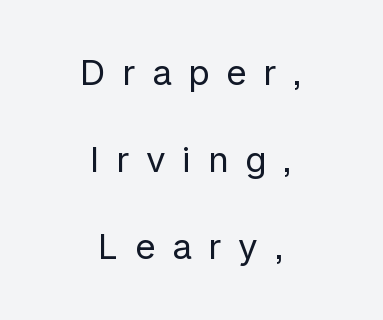
Q: Is the text bold? A: No.
Q: Is the text italic (slanted)? A: No, it is upright.
Q: Is the typeface a serif or a sans-serif typeface? A: Sans-serif.
Q: Is the text underlined? A: No.
Q: How is the paragraph aligned? A: Centered.
Q: Is the spacing between letters normal or unusually wide? A: Unusually wide.
Q: Is the spacing between lines tight, normal or loose? A: Loose.
Q: Width (condensed, normal, or wide)? A: Normal.
Q: Stroke contrast? A: Low.
Q: x-height? A: Medium.
Q: Monospaced? A: No.
